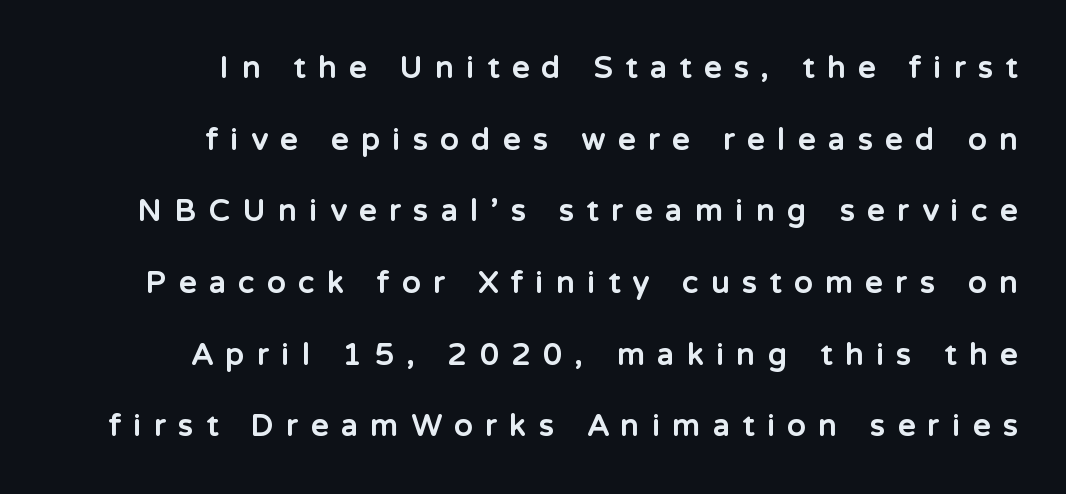
{"serif": "no", "italic": "no", "bold": "yes", "weight": "bold", "width": "normal", "stroke_contrast": "low", "x_height": "medium", "monospaced": "no", "underline": "no", "align": "right", "line_spacing": "loose", "line_spacing_ratio": 2.39, "letter_spacing": "wide", "letter_spacing_em": 0.43, "glyph_px": 30}
